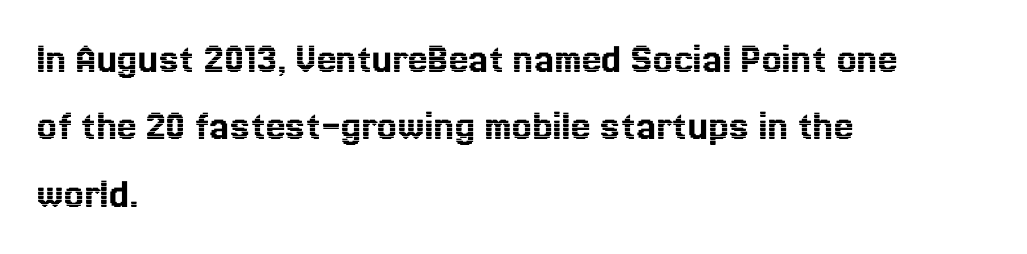
Q: Is the text italic (slanted)? A: No, it is upright.
Q: Is the text underlined? A: No.
Q: How is the paragraph aligned? A: Left-aligned.
Q: Is the spacing between letters normal or unusually wide? A: Normal.
Q: Is the spacing between lines tight, normal or loose? A: Normal.
Q: Width (condensed, normal, or wide)? A: Normal.
Q: x-height? A: Medium.
Q: Monospaced? A: No.
